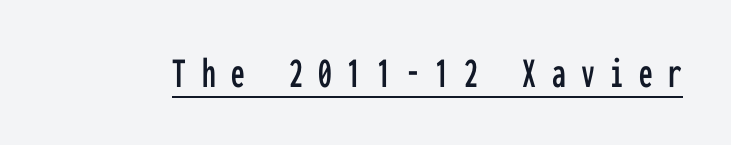
The image shows 44 px condensed sans-serif type, upright, monospaced; set unusually wide letter spacing (+0.35 em), underlined; low stroke contrast and a medium x-height.
